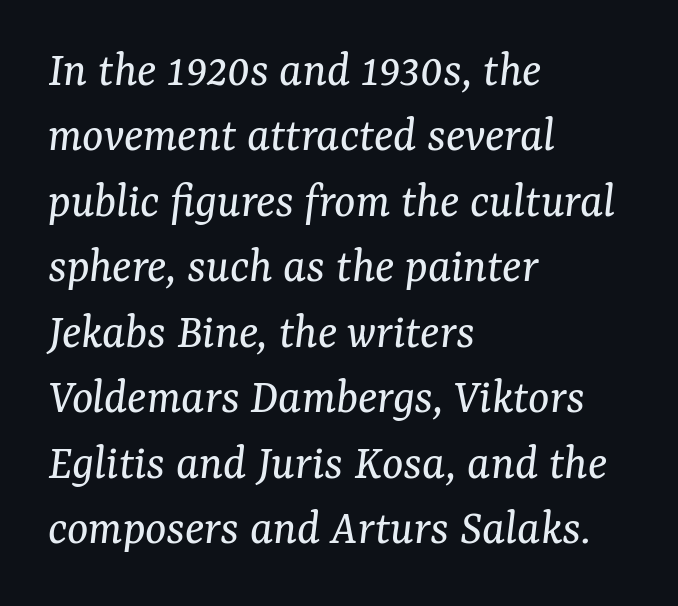
Q: Is the text bold? A: No.
Q: Is the text italic (slanted)? A: Yes, it leans right by about 7 degrees.
Q: Is the typeface a serif or a sans-serif typeface? A: Serif.
Q: Is the text underlined? A: No.
Q: How is the paragraph aligned? A: Left-aligned.
Q: Is the spacing between letters normal or unusually wide? A: Normal.
Q: Is the spacing between lines tight, normal or loose? A: Normal.
Q: Width (condensed, normal, or wide)? A: Normal.
Q: Stroke contrast? A: Medium.
Q: x-height? A: Medium.
Q: Monospaced? A: No.
